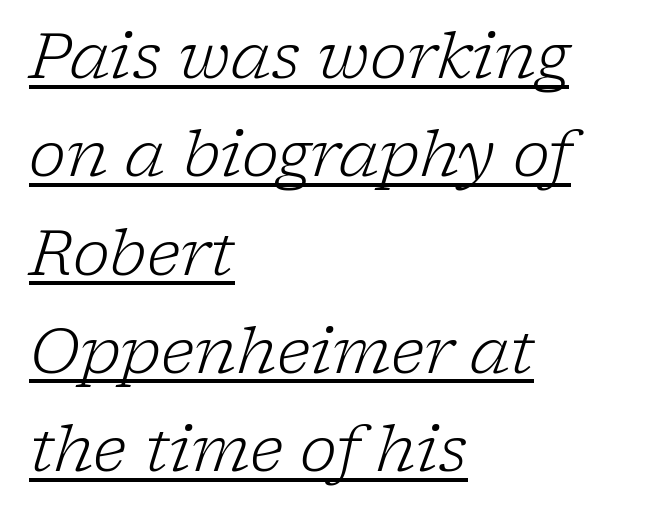
{"serif": "yes", "italic": "yes", "lean": "right", "slant_degrees": 17, "bold": "no", "weight": "light", "width": "normal", "stroke_contrast": "low", "x_height": "medium", "monospaced": "no", "underline": "yes", "align": "left", "line_spacing": "normal", "line_spacing_ratio": 1.56, "letter_spacing": "normal", "letter_spacing_em": 0.0, "glyph_px": 63}
